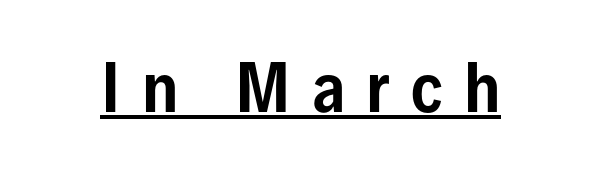
{"serif": "no", "italic": "no", "width": "condensed", "stroke_contrast": "low", "x_height": "medium", "monospaced": "no", "underline": "yes", "letter_spacing": "wide", "letter_spacing_em": 0.34, "glyph_px": 64}
